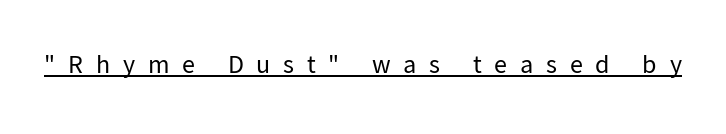
The font's upright variant was chosen for this text. Weight: regular or lighter. You can see a thin bar hugging the bottom of the glyphs. Inter-character spacing is expanded well beyond the font's built-in metrics.
